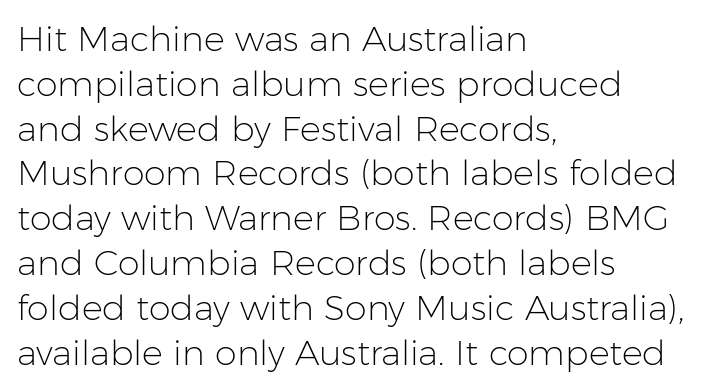
Q: Is the text bold? A: No.
Q: Is the text italic (slanted)? A: No, it is upright.
Q: Is the typeface a serif or a sans-serif typeface? A: Sans-serif.
Q: Is the text underlined? A: No.
Q: How is the paragraph aligned? A: Left-aligned.
Q: Is the spacing between letters normal or unusually wide? A: Normal.
Q: Is the spacing between lines tight, normal or loose? A: Normal.
Q: Width (condensed, normal, or wide)? A: Normal.
Q: Stroke contrast? A: Low.
Q: x-height? A: Medium.
Q: Monospaced? A: No.
